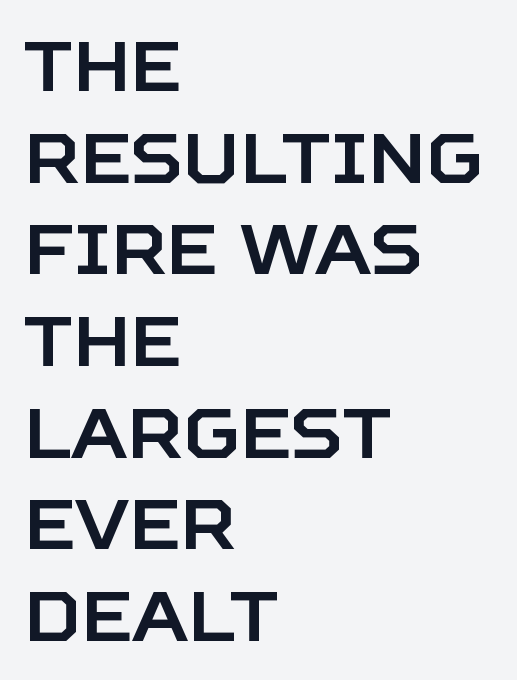
Q: Is the text italic (slanted)? A: No, it is upright.
Q: Is the typeface a serif or a sans-serif typeface? A: Sans-serif.
Q: Is the text underlined? A: No.
Q: How is the paragraph aligned? A: Left-aligned.
Q: Is the spacing between letters normal or unusually wide? A: Normal.
Q: Is the spacing between lines tight, normal or loose? A: Normal.
Q: Width (condensed, normal, or wide)? A: Normal.
Q: Stroke contrast? A: Low.
Q: x-height? A: Large.
Q: Monospaced? A: No.
